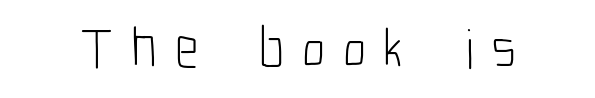
The tracking jumps out immediately: characters are airy and widely separated. Look at the bottom of the vertical strokes: they stop flat, with no serifs. This rendering features lettering with no underline. Notice how the stems are strictly vertical — no italics here. Spacing verdict: proportional, widths tailored to each character.
